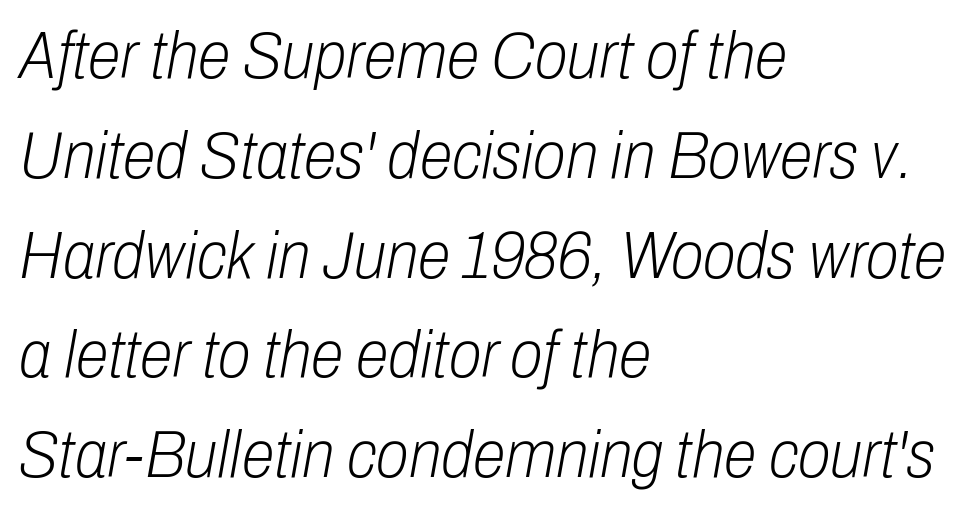
The image shows 67 px light, condensed type, italic (leaning right); set left-aligned, normal line spacing (1.49x), normal letter spacing, not underlined; low stroke contrast and a medium x-height.
